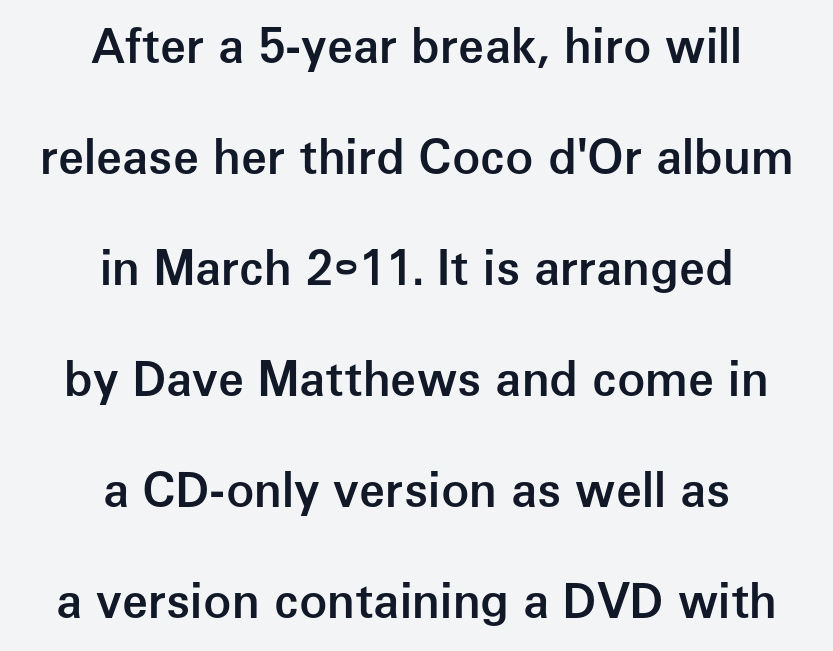
Compared with typical body copy, the letter spacing here is the same. Do the characters align in a grid? No, the font is proportional. Are there feet on the stems? There aren't — it's a sans. Layout note: lines centered. The block of text is sparse from top to bottom, with ample space between rows. The strokes are fattened partway — semibold, not bold.
